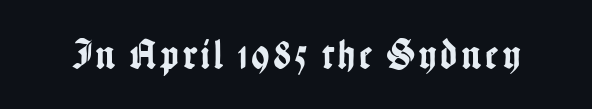
Q: Is the text italic (slanted)? A: No, it is upright.
Q: Is the typeface a serif or a sans-serif typeface? A: Sans-serif.
Q: Is the text underlined? A: No.
Q: Width (condensed, normal, or wide)? A: Condensed.
Q: Stroke contrast? A: Low.
Q: x-height? A: Medium.
Q: Monospaced? A: No.
